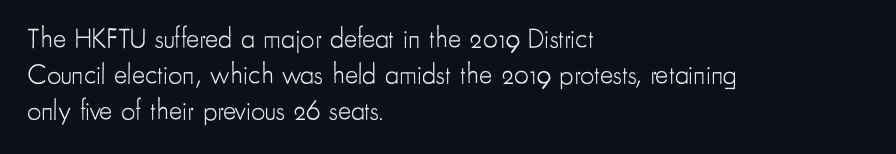
{"serif": "no", "italic": "no", "bold": "no", "weight": "light", "width": "condensed", "stroke_contrast": "low", "x_height": "small", "monospaced": "no", "underline": "no", "align": "left", "line_spacing": "normal", "line_spacing_ratio": 1.28, "letter_spacing": "normal", "letter_spacing_em": 0.0, "glyph_px": 28}
